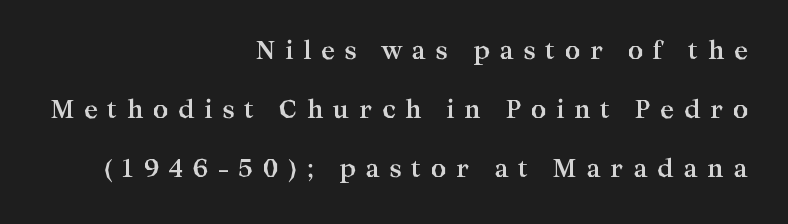
Q: Is the text bold? A: Yes.
Q: Is the text italic (slanted)? A: No, it is upright.
Q: Is the text underlined? A: No.
Q: How is the paragraph aligned? A: Right-aligned.
Q: Is the spacing between letters normal or unusually wide? A: Unusually wide.
Q: Is the spacing between lines tight, normal or loose? A: Loose.
